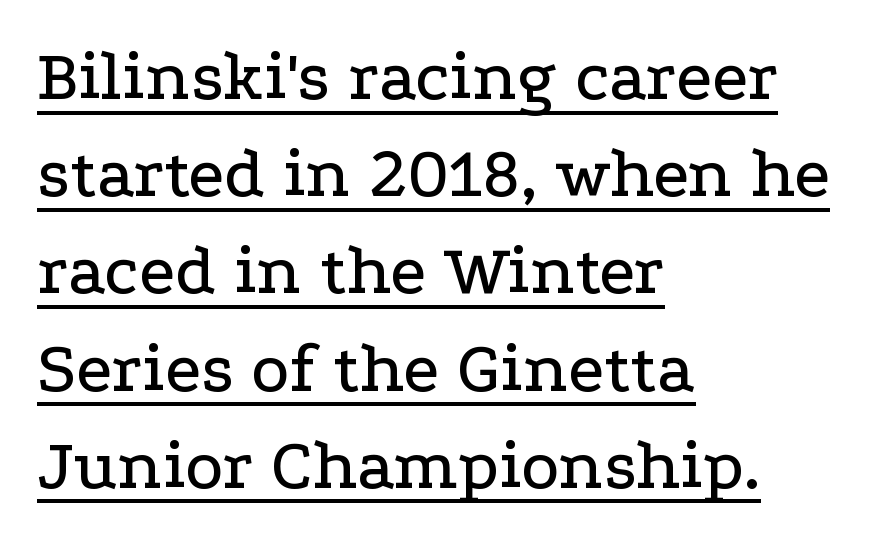
Q: Is the text italic (slanted)? A: No, it is upright.
Q: Is the typeface a serif or a sans-serif typeface? A: Serif.
Q: Is the text underlined? A: Yes.
Q: How is the paragraph aligned? A: Left-aligned.
Q: Is the spacing between letters normal or unusually wide? A: Normal.
Q: Is the spacing between lines tight, normal or loose? A: Normal.
Q: Width (condensed, normal, or wide)? A: Wide.
Q: Stroke contrast? A: Low.
Q: x-height? A: Medium.
Q: Monospaced? A: No.
